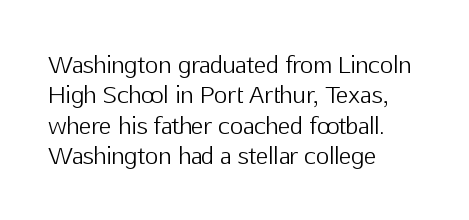
{"italic": "no", "bold": "no", "underline": "no", "align": "left", "line_spacing": "normal", "line_spacing_ratio": 1.32, "letter_spacing": "normal", "letter_spacing_em": 0.0, "glyph_px": 23}
